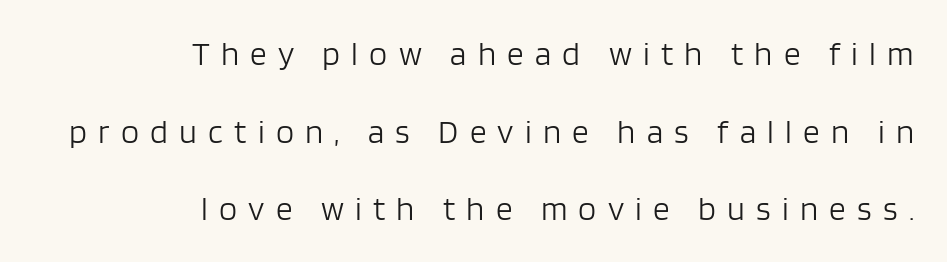
The image shows 33 px light sans-serif type, upright; set right-aligned, loose line spacing (2.35x), unusually wide letter spacing (+0.34 em), not underlined; low stroke contrast and a large x-height.
